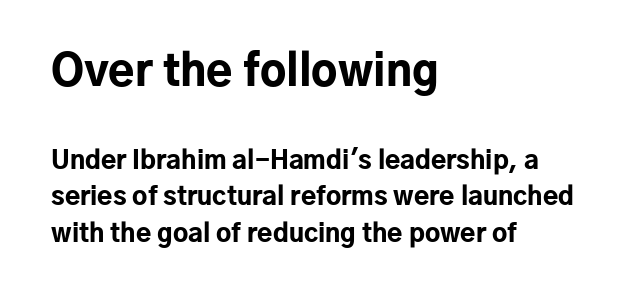
Q: Is the text bold? A: Yes.
Q: Is the text italic (slanted)? A: No, it is upright.
Q: Is the typeface a serif or a sans-serif typeface? A: Sans-serif.
Q: Is the text underlined? A: No.
Q: How is the paragraph aligned? A: Left-aligned.
Q: Is the spacing between letters normal or unusually wide? A: Normal.
Q: Is the spacing between lines tight, normal or loose? A: Normal.
Q: Which block of text is set in a larger size, the first (top) or the second (bottom)? A: The first (top) one.
Q: Width (condensed, normal, or wide)? A: Normal.
Q: Stroke contrast? A: Low.
Q: x-height? A: Medium.
Q: Monospaced? A: No.
